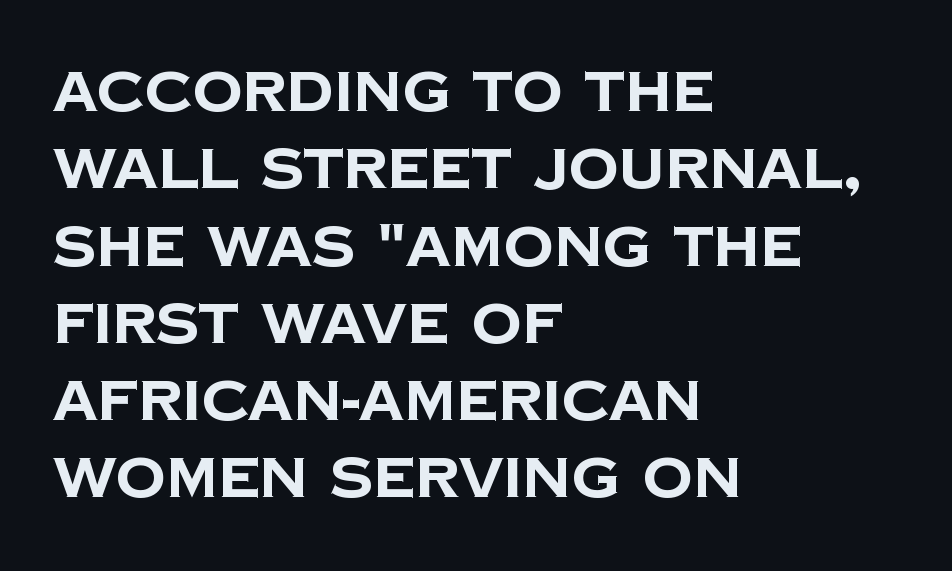
The image shows 56 px bold sans-serif type; set left-aligned, normal line spacing (1.38x), normal letter spacing, not underlined; low stroke contrast and a large x-height.
